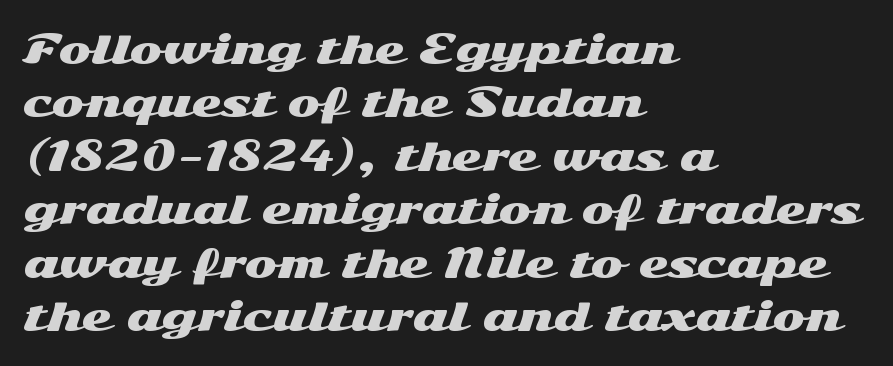
{"serif": "no", "width": "wide", "stroke_contrast": "medium", "x_height": "medium", "monospaced": "no", "underline": "no", "align": "left", "line_spacing": "normal", "line_spacing_ratio": 1.37, "letter_spacing": "normal", "letter_spacing_em": 0.0, "glyph_px": 39}
